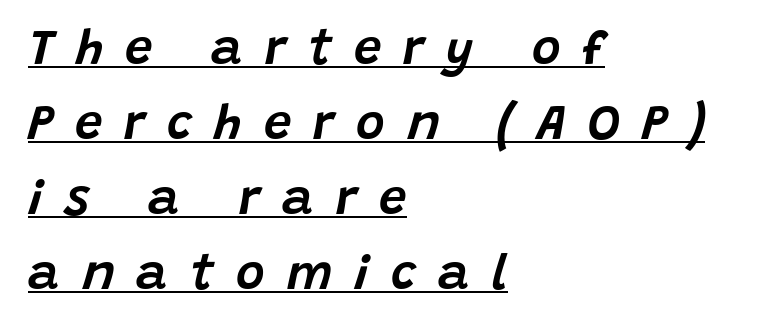
In terms of posture, this sample is oblique. The sample's only ornament is a line tracing under the words. The lines are quadded left. Words appear elongated and porous because spacing is wide.
